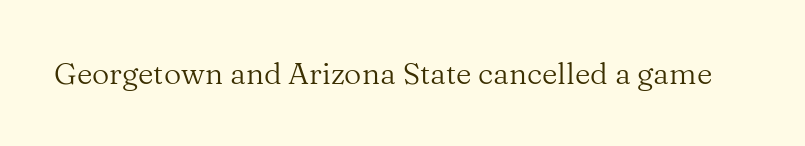
{"serif": "yes", "italic": "no", "bold": "no", "weight": "regular", "width": "normal", "stroke_contrast": "medium", "x_height": "medium", "monospaced": "no", "underline": "no", "letter_spacing": "normal", "letter_spacing_em": 0.0, "glyph_px": 30}
